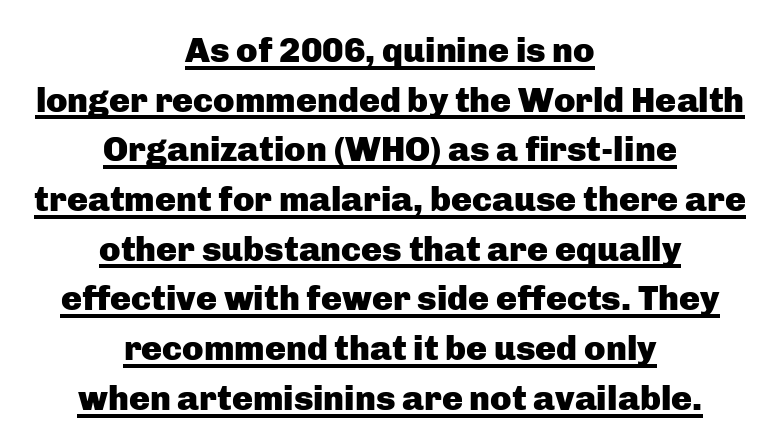
The image shows 35 px heavy sans-serif type, upright; set centered, normal line spacing (1.42x), normal letter spacing, underlined; low stroke contrast and a medium x-height.
